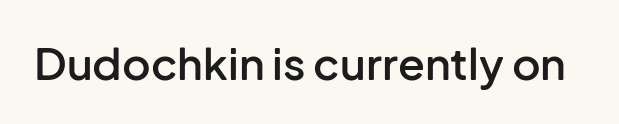
The image shows 44 px semibold sans-serif type, upright; set normal letter spacing, not underlined; low stroke contrast and a medium x-height.
